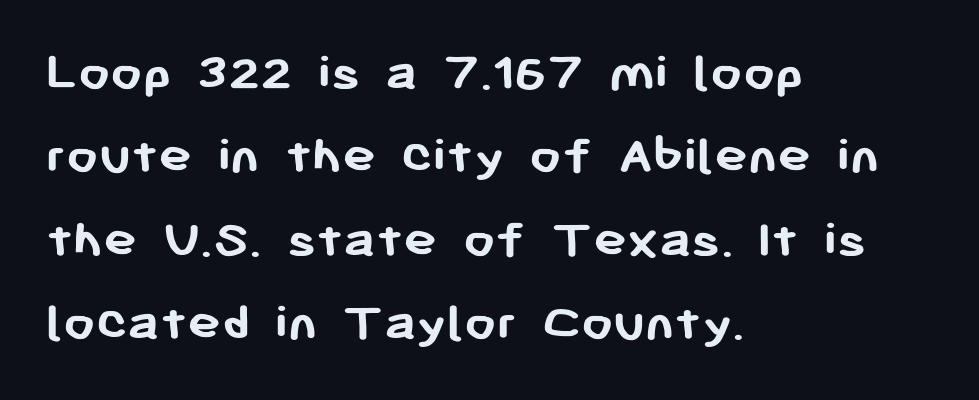
The image shows 56 px semibold sans-serif type, upright; set left-aligned, normal line spacing (1.49x), normal letter spacing, not underlined; low stroke contrast and a medium x-height.
